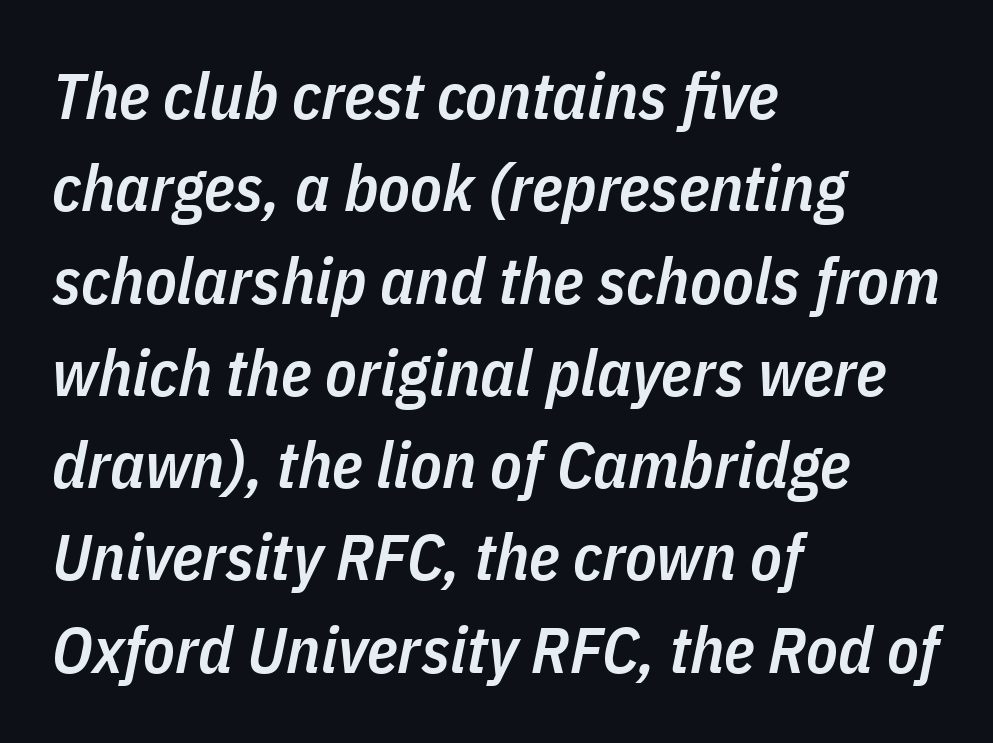
{"italic": "yes", "lean": "right", "slant_degrees": 11, "bold": "semi", "weight": "semibold", "width": "condensed", "stroke_contrast": "low", "x_height": "medium", "monospaced": "no", "underline": "no", "align": "left", "line_spacing": "normal", "line_spacing_ratio": 1.42, "letter_spacing": "normal", "letter_spacing_em": 0.0, "glyph_px": 65}
